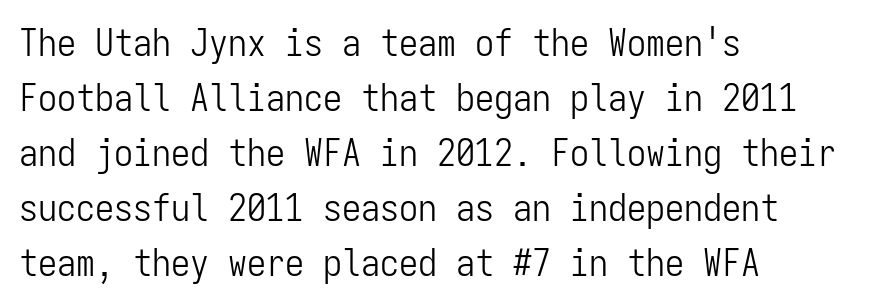
Q: Is the text bold? A: No.
Q: Is the text italic (slanted)? A: No, it is upright.
Q: Is the typeface a serif or a sans-serif typeface? A: Sans-serif.
Q: Is the text underlined? A: No.
Q: How is the paragraph aligned? A: Left-aligned.
Q: Is the spacing between letters normal or unusually wide? A: Normal.
Q: Is the spacing between lines tight, normal or loose? A: Normal.
Q: Width (condensed, normal, or wide)? A: Condensed.
Q: Stroke contrast? A: Low.
Q: x-height? A: Medium.
Q: Monospaced? A: Yes.
